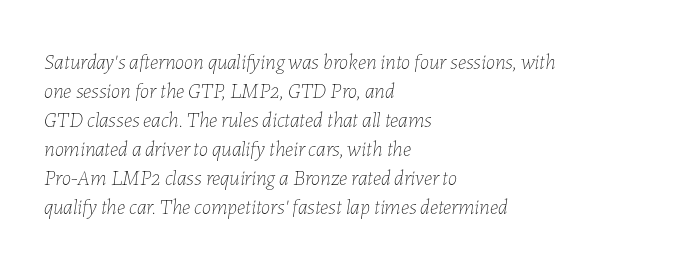
{"italic": "yes", "lean": "right", "slant_degrees": 7, "bold": "no", "underline": "no", "align": "left", "line_spacing": "normal", "line_spacing_ratio": 1.38, "letter_spacing": "normal", "letter_spacing_em": 0.0, "glyph_px": 21}
